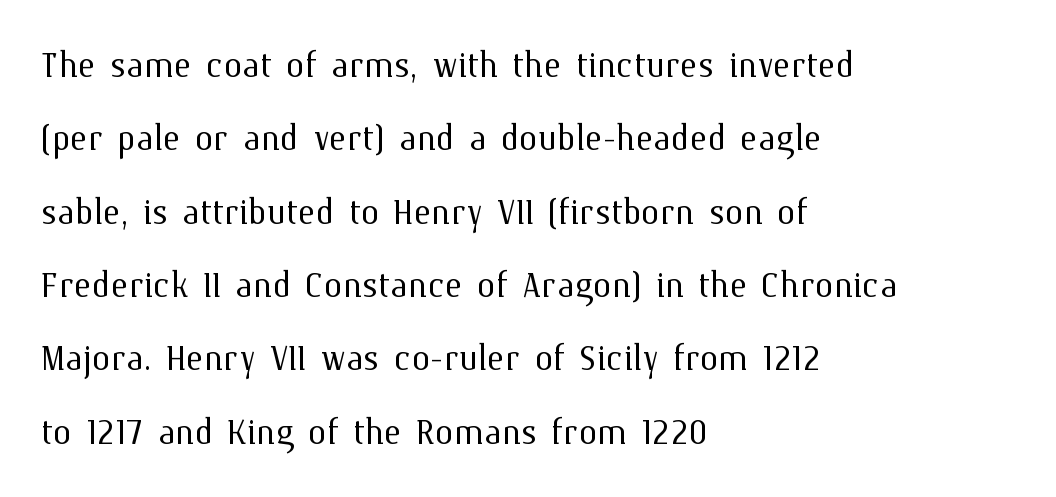
{"italic": "no", "bold": "no", "weight": "light", "width": "normal", "stroke_contrast": "medium", "x_height": "medium", "monospaced": "no", "underline": "no", "align": "left", "line_spacing": "normal", "line_spacing_ratio": 1.56, "letter_spacing": "normal", "letter_spacing_em": 0.0, "glyph_px": 47}
